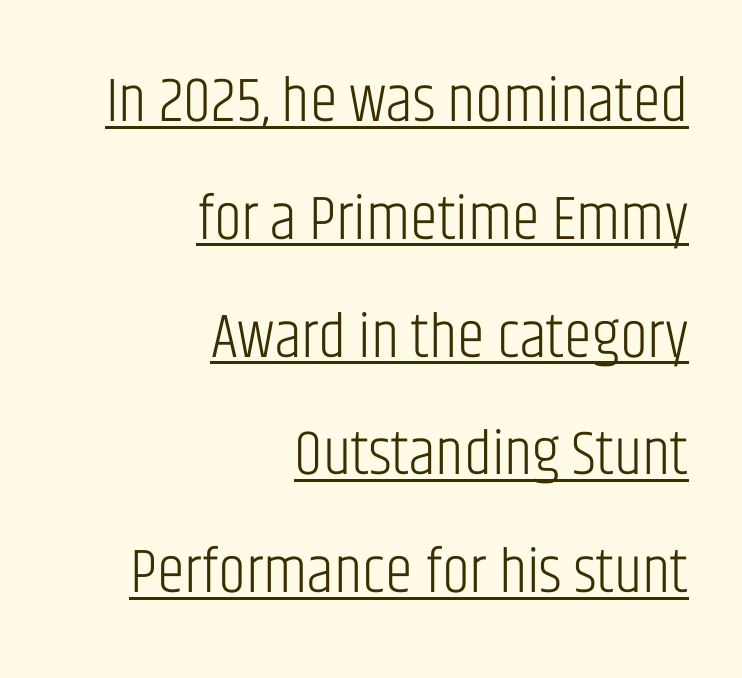
Grotesque or geometric, the face here clearly has no serifs. Note the varied advance widths — an 'i' is clearly narrower than an 'm'. In CSS terms this would be text-align: right. The rendered words wear a rule along their underside. Is this a heavy cut? Hardly; it is regular or lighter.
